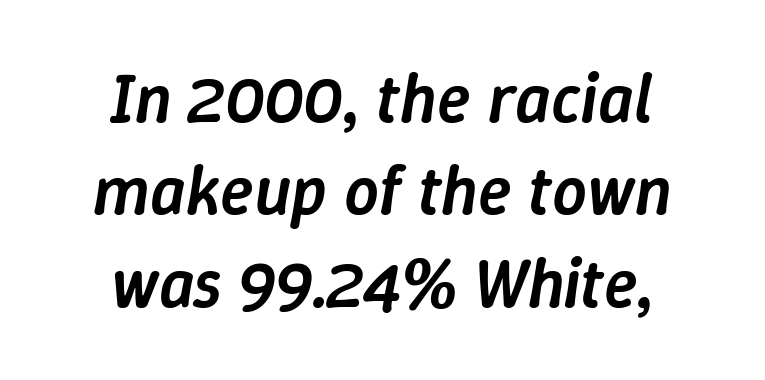
{"italic": "yes", "lean": "right", "slant_degrees": 9, "bold": "semi", "weight": "semibold", "width": "normal", "stroke_contrast": "low", "x_height": "medium", "monospaced": "no", "underline": "no", "align": "center", "line_spacing": "normal", "line_spacing_ratio": 1.34, "letter_spacing": "normal", "letter_spacing_em": 0.0, "glyph_px": 69}
